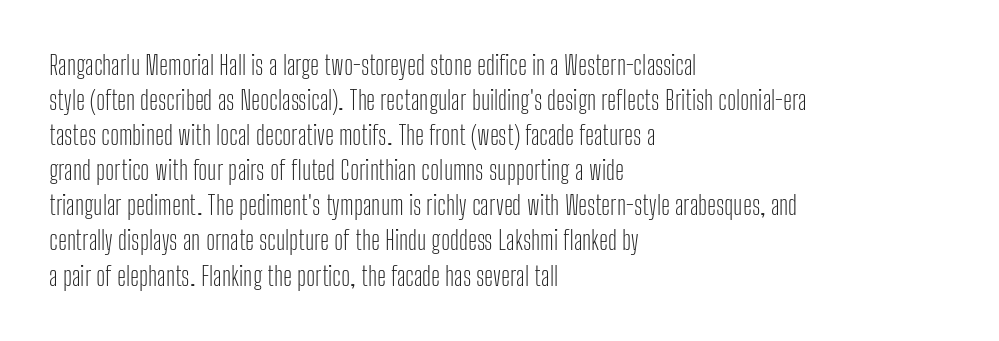
How are the letters spaced? Ordinarily, with no added tracking. Has an underline been added? It has not. Honestly, the row spacing looks completely unremarkable. The font is comparable to plain body text, perhaps lighter. Visually the block forms a straight wall on the left and a jagged coastline on the right.
